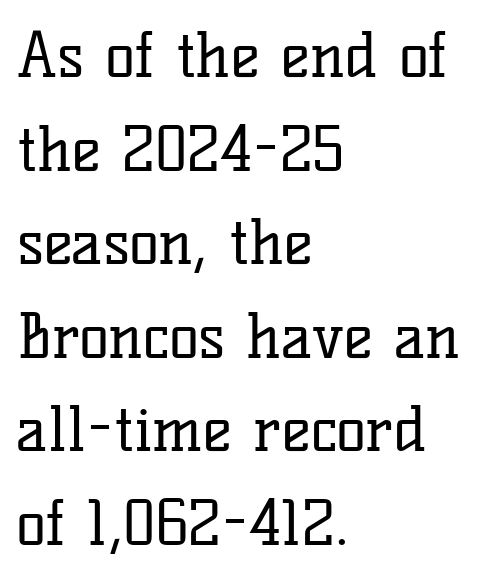
Q: Is the text bold? A: No.
Q: Is the text italic (slanted)? A: No, it is upright.
Q: Is the typeface a serif or a sans-serif typeface? A: Serif.
Q: Is the text underlined? A: No.
Q: How is the paragraph aligned? A: Left-aligned.
Q: Is the spacing between letters normal or unusually wide? A: Normal.
Q: Is the spacing between lines tight, normal or loose? A: Normal.
Q: Width (condensed, normal, or wide)? A: Normal.
Q: Stroke contrast? A: Low.
Q: x-height? A: Medium.
Q: Monospaced? A: No.
